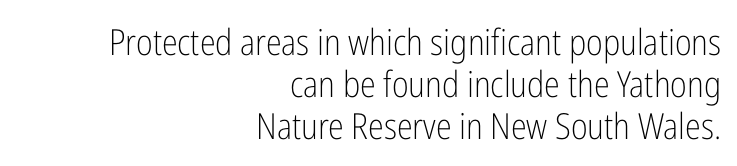
Q: Is the text bold? A: No.
Q: Is the text italic (slanted)? A: No, it is upright.
Q: Is the typeface a serif or a sans-serif typeface? A: Sans-serif.
Q: Is the text underlined? A: No.
Q: How is the paragraph aligned? A: Right-aligned.
Q: Is the spacing between letters normal or unusually wide? A: Normal.
Q: Width (condensed, normal, or wide)? A: Condensed.
Q: Stroke contrast? A: Low.
Q: x-height? A: Medium.
Q: Monospaced? A: No.
